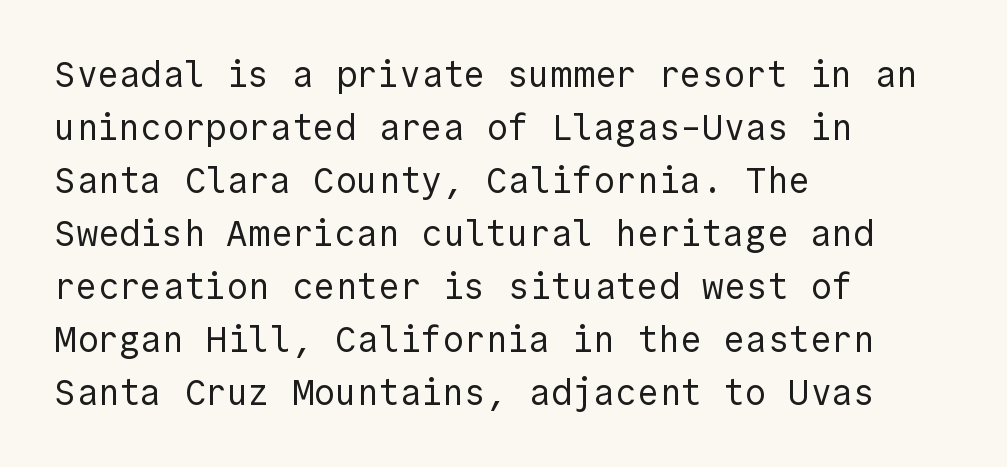
{"serif": "no", "italic": "no", "bold": "no", "weight": "regular", "width": "normal", "x_height": "medium", "underline": "no", "align": "left", "line_spacing": "normal", "line_spacing_ratio": 1.47, "letter_spacing": "normal", "letter_spacing_em": 0.0, "glyph_px": 36}
